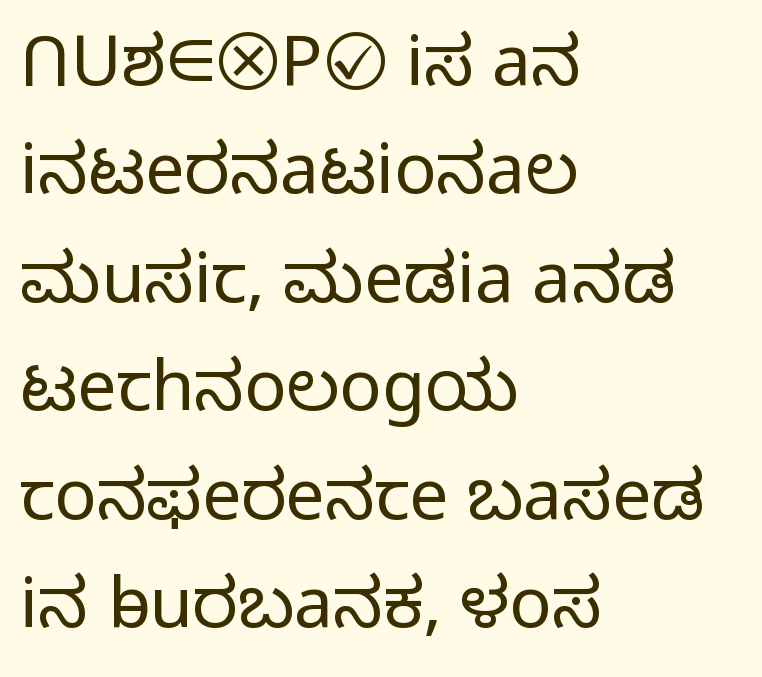
The compositor pushed each line to the left boundary. The cut favours lightness, reaching ordinary text weight at its darkest. Designer's note — italics off, roman on. These lines sit exactly where default settings would place them. The rendering uses natural spacing where letterforms have individual widths.
